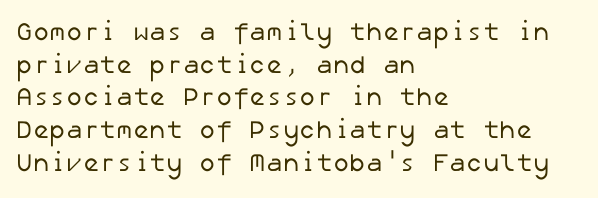
Q: Is the text bold? A: No.
Q: Is the text underlined? A: No.
Q: How is the paragraph aligned? A: Left-aligned.
Q: Is the spacing between letters normal or unusually wide? A: Normal.
Q: Is the spacing between lines tight, normal or loose? A: Normal.
